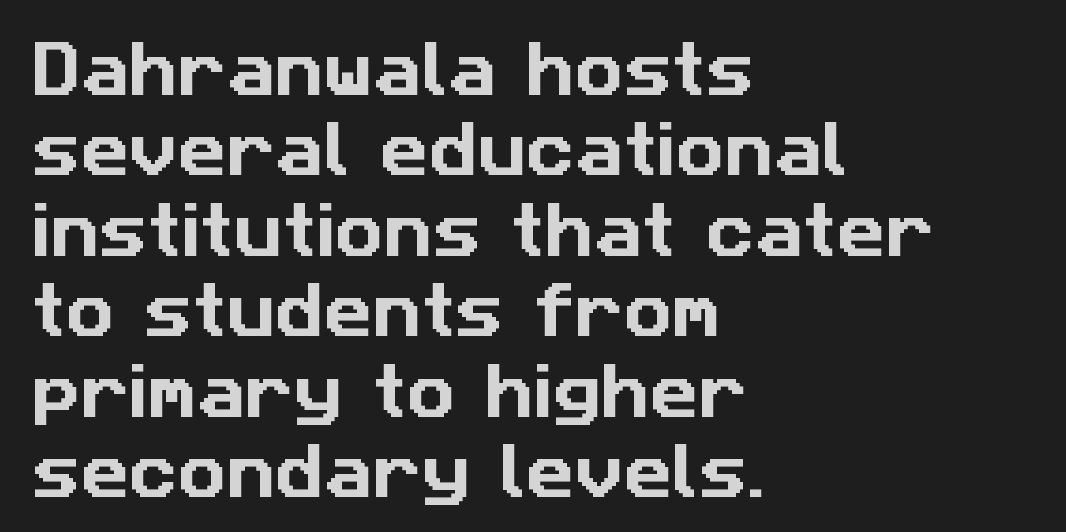
{"serif": "no", "width": "normal", "stroke_contrast": "low", "x_height": "medium", "monospaced": "no", "underline": "no", "align": "left", "line_spacing": "normal", "line_spacing_ratio": 1.34, "letter_spacing": "normal", "letter_spacing_em": 0.0, "glyph_px": 60}
